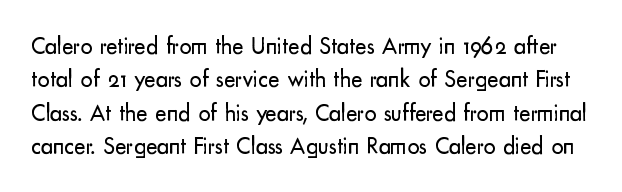
{"italic": "no", "bold": "no", "underline": "no", "line_spacing": "normal", "line_spacing_ratio": 1.39, "letter_spacing": "normal", "letter_spacing_em": 0.0, "glyph_px": 24}
